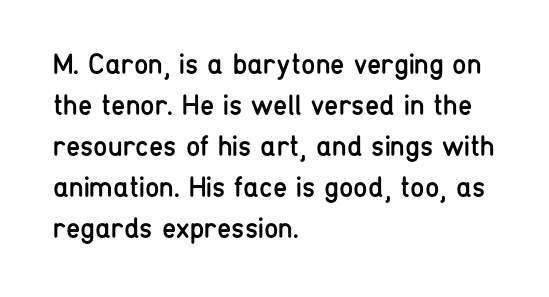
Q: Is the text bold? A: No.
Q: Is the text italic (slanted)? A: No, it is upright.
Q: Is the typeface a serif or a sans-serif typeface? A: Sans-serif.
Q: Is the text underlined? A: No.
Q: How is the paragraph aligned? A: Left-aligned.
Q: Is the spacing between letters normal or unusually wide? A: Normal.
Q: Is the spacing between lines tight, normal or loose? A: Normal.
Q: Width (condensed, normal, or wide)? A: Condensed.
Q: Stroke contrast? A: Low.
Q: x-height? A: Medium.
Q: Monospaced? A: No.
